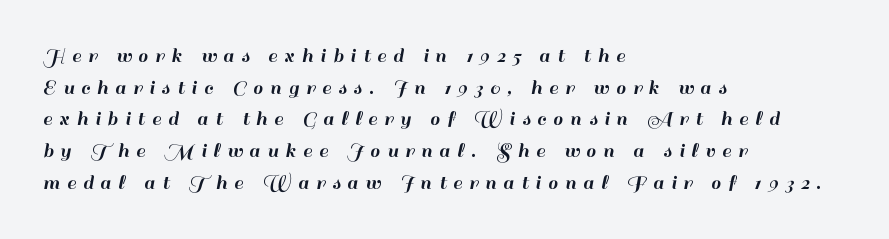
Q: Is the text italic (slanted)? A: Yes.
Q: Is the text underlined? A: No.
Q: How is the paragraph aligned? A: Left-aligned.
Q: Is the spacing between letters normal or unusually wide? A: Unusually wide.
Q: Is the spacing between lines tight, normal or loose? A: Normal.
